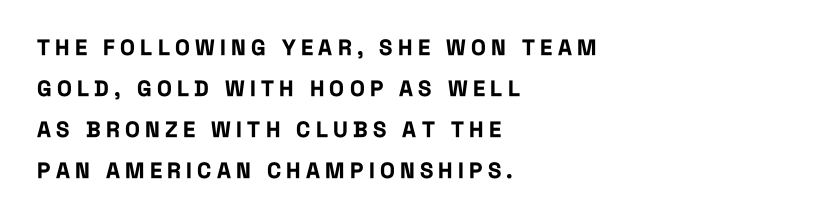
The image shows 22 px bold type, upright; set left-aligned, line spacing 1.86x, unusually wide letter spacing (+0.24 em), not underlined.
